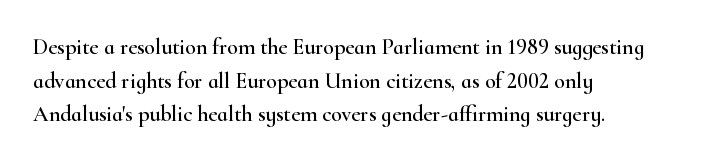
{"italic": "no", "underline": "no", "align": "left", "line_spacing": "normal", "line_spacing_ratio": 1.53, "letter_spacing": "normal", "letter_spacing_em": 0.0, "glyph_px": 22}
